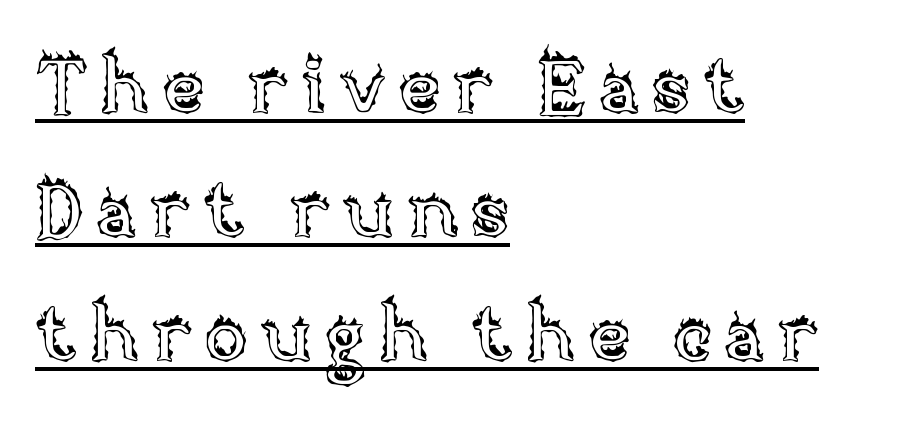
The image shows 78 px text type, upright; set left-aligned, normal line spacing (1.59x), underlined; a large x-height.
